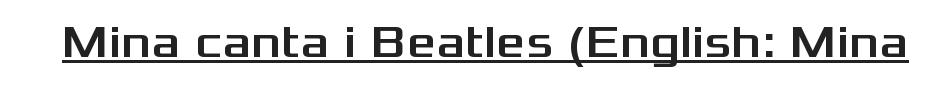
Rendered with straight, roman letterforms. Is this a fixed-width face? No — the glyphs have proportional, varying widths. These characters rest on top of a visible drawn line. Each word holds together tightly as a unit, with standard inter-letter gaps. Typographically, this falls in the sans-serif category.
